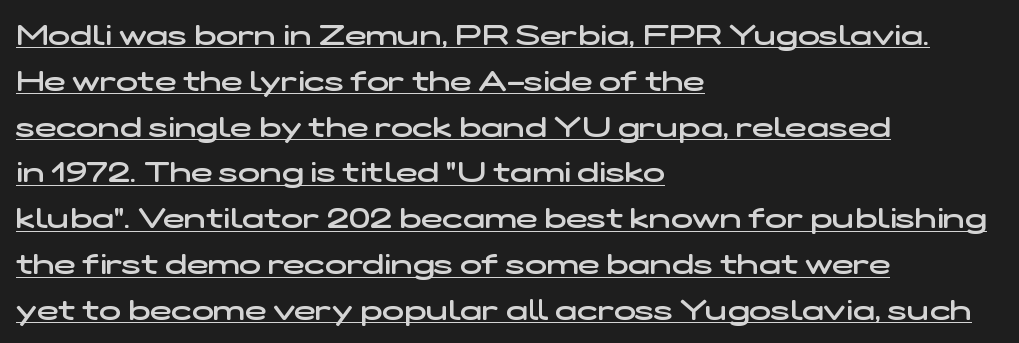
{"serif": "no", "bold": "semi", "weight": "semibold", "width": "wide", "stroke_contrast": "low", "x_height": "medium", "monospaced": "no", "underline": "yes", "align": "left", "line_spacing": "normal", "line_spacing_ratio": 1.58, "letter_spacing": "normal", "letter_spacing_em": 0.0, "glyph_px": 29}
